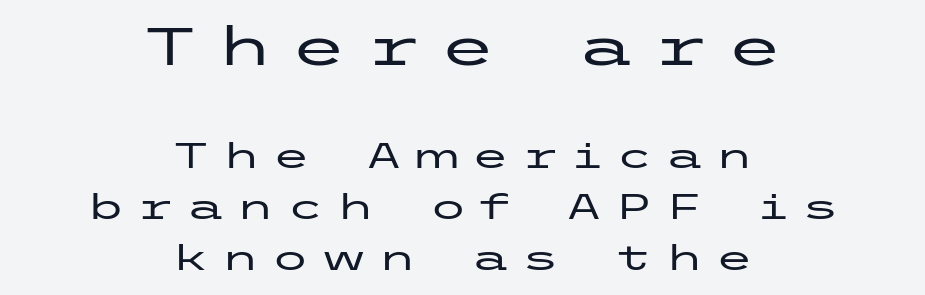
Decoration check: the copy has no underline. The letters are spread apart with noticeably loose tracking. Is there much room between lines? A standard amount, neither cramped nor airy. A roman cut, with each character standing at attention. Does the copy run flush right? No — it is centered line by line. You can tell from the bare stems that sans-serif type was used.
